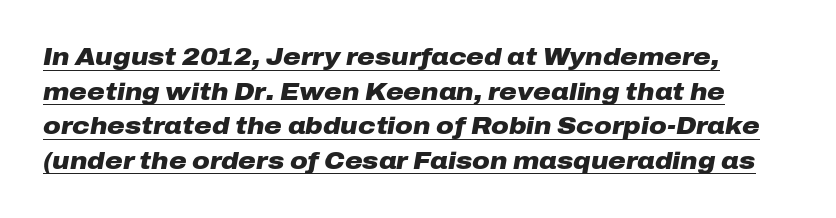
{"italic": "yes", "lean": "right", "slant_degrees": 10, "bold": "yes", "underline": "yes", "line_spacing": "normal", "line_spacing_ratio": 1.44, "letter_spacing": "normal", "letter_spacing_em": 0.0, "glyph_px": 24}
